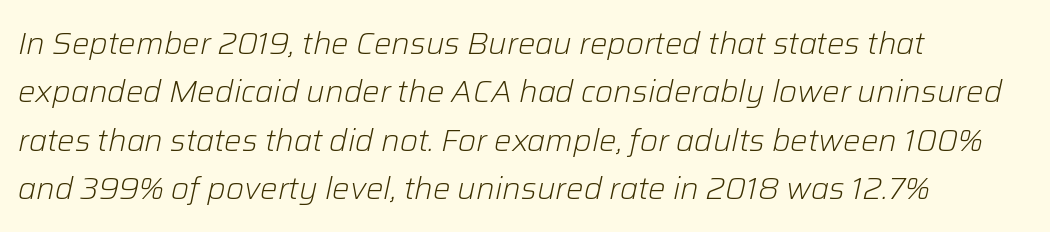
Do the characters align in a grid? No, the font is proportional. No extra tracking has been applied to these lines. The words here are not underlined. It's the slanting kind of type.
